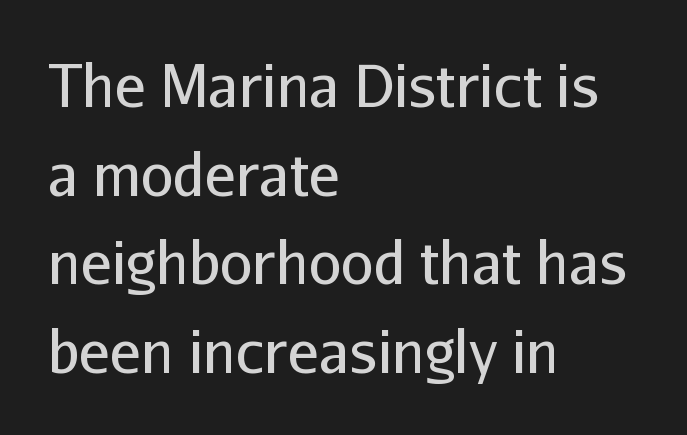
{"serif": "no", "italic": "no", "bold": "no", "weight": "regular", "width": "normal", "stroke_contrast": "low", "x_height": "medium", "monospaced": "no", "underline": "no", "align": "left", "line_spacing": "normal", "line_spacing_ratio": 1.53, "letter_spacing": "normal", "letter_spacing_em": 0.0, "glyph_px": 58}
